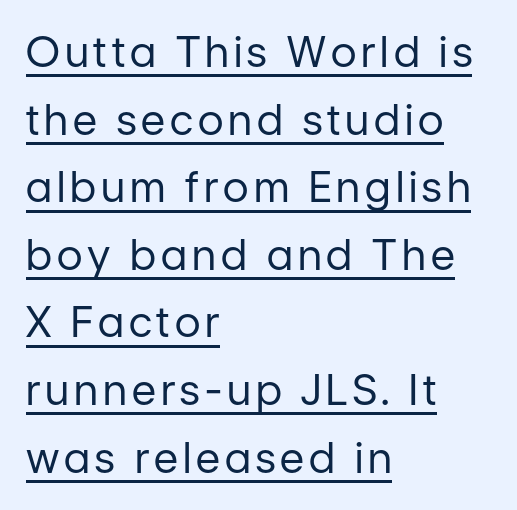
The font family rendered here belongs to the sans-serif group. In designer terms, the underline attribute is active on this setting. If you drew a ruler down the left edge, every line would touch it. Each letter keeps its own natural width here, so spacing adapts to shape. The font's upright variant was chosen for this text. Students, observe: this is what conventionally led text looks like.
